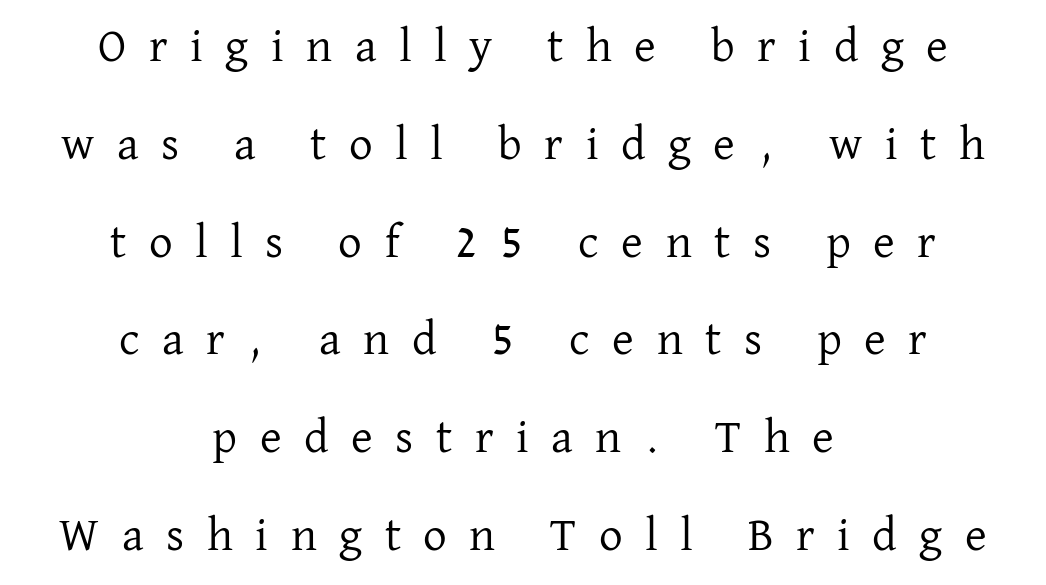
Q: Is the text bold? A: No.
Q: Is the text italic (slanted)? A: No, it is upright.
Q: Is the typeface a serif or a sans-serif typeface? A: Serif.
Q: Is the text underlined? A: No.
Q: How is the paragraph aligned? A: Centered.
Q: Is the spacing between letters normal or unusually wide? A: Unusually wide.
Q: Is the spacing between lines tight, normal or loose? A: Loose.
Q: Width (condensed, normal, or wide)? A: Normal.
Q: Stroke contrast? A: Low.
Q: x-height? A: Medium.
Q: Monospaced? A: No.
